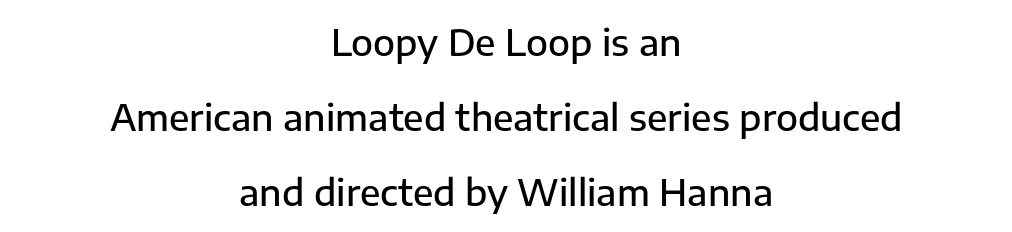
A semibold gives these letters moderate extra thickness, short of bold. Type style note: lacks serifs. Compared with typical paragraphs, the rows here are farther apart. The paragraph shown floats in the horizontal middle. Letters rest on an invisible, unmarked baseline. This is roman type, the default non-slanted kind.
